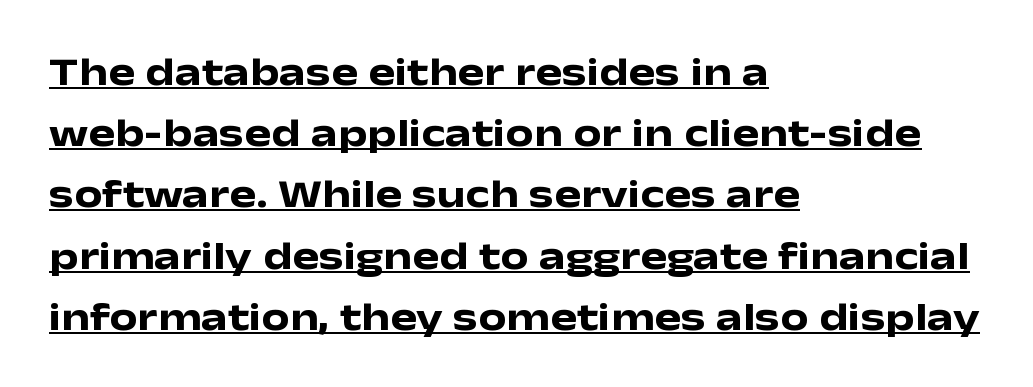
Notice how a bar underscores the lettering throughout. Proportional: the letters do not fall into vertical columns. Where is the straight margin? On the left. The passage shown has conventional tracking throughout. Typographic density is high because the face is bold. Upright lettering throughout.
